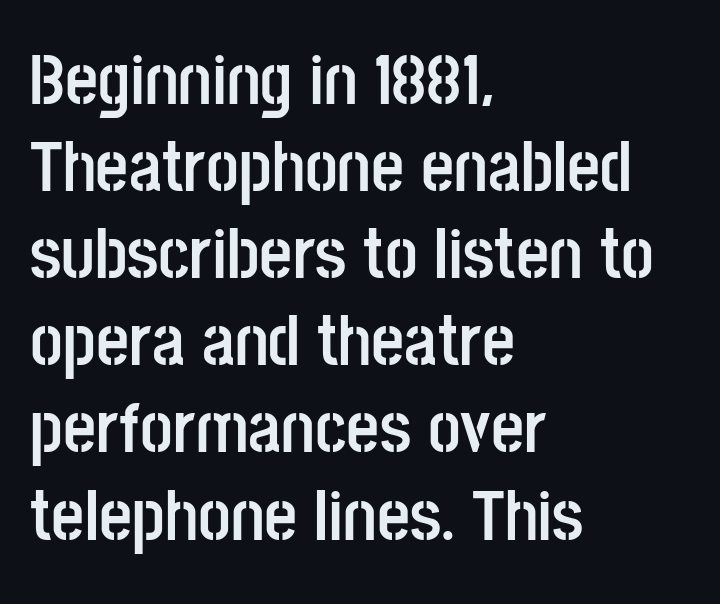
Q: Is the text bold? A: Yes.
Q: Is the text italic (slanted)? A: No, it is upright.
Q: Is the typeface a serif or a sans-serif typeface? A: Sans-serif.
Q: Is the text underlined? A: No.
Q: How is the paragraph aligned? A: Left-aligned.
Q: Is the spacing between letters normal or unusually wide? A: Normal.
Q: Width (condensed, normal, or wide)? A: Condensed.
Q: Stroke contrast? A: Low.
Q: x-height? A: Large.
Q: Monospaced? A: No.
